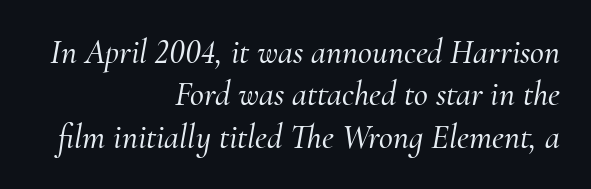
Looks like regular typesetting: each glyph gets only the width it needs. Honestly, the row spacing looks completely unremarkable. When letters slant like this, we call the style italic. Are there feet on the stems? There are — it's a serif.
